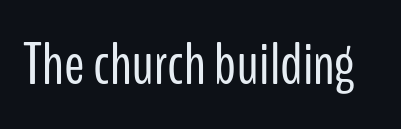
{"serif": "no", "italic": "no", "bold": "no", "weight": "light", "width": "condensed", "stroke_contrast": "low", "x_height": "medium", "monospaced": "no", "underline": "no", "letter_spacing": "normal", "letter_spacing_em": 0.0, "glyph_px": 61}
